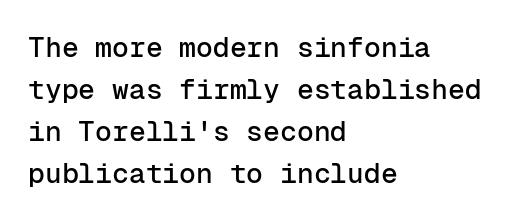
Q: Is the text italic (slanted)? A: No, it is upright.
Q: Is the typeface a serif or a sans-serif typeface? A: Sans-serif.
Q: Is the text underlined? A: No.
Q: How is the paragraph aligned? A: Left-aligned.
Q: Is the spacing between letters normal or unusually wide? A: Normal.
Q: Is the spacing between lines tight, normal or loose? A: Normal.
Q: Width (condensed, normal, or wide)? A: Normal.
Q: Stroke contrast? A: Low.
Q: x-height? A: Medium.
Q: Monospaced? A: Yes.
